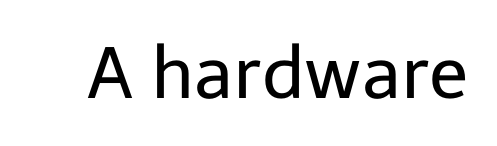
Q: Is the text bold? A: No.
Q: Is the text italic (slanted)? A: No, it is upright.
Q: Is the typeface a serif or a sans-serif typeface? A: Sans-serif.
Q: Is the text underlined? A: No.
Q: Is the spacing between letters normal or unusually wide? A: Normal.
Q: Width (condensed, normal, or wide)? A: Normal.
Q: Stroke contrast? A: Low.
Q: x-height? A: Medium.
Q: Monospaced? A: No.
